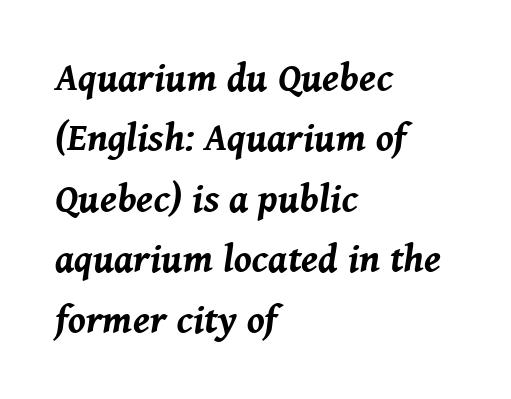
{"italic": "yes", "lean": "right", "slant_degrees": 8, "bold": "yes", "weight": "bold", "width": "normal", "stroke_contrast": "medium", "x_height": "medium", "monospaced": "no", "underline": "no", "align": "left", "line_spacing": "normal", "line_spacing_ratio": 1.55, "letter_spacing": "normal", "letter_spacing_em": 0.0, "glyph_px": 39}
